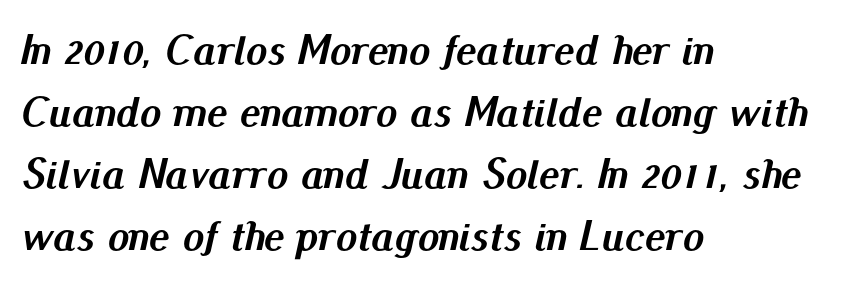
Q: Is the text bold? A: Yes.
Q: Is the text italic (slanted)? A: Yes, it leans right by about 13 degrees.
Q: Is the text underlined? A: No.
Q: How is the paragraph aligned? A: Left-aligned.
Q: Is the spacing between letters normal or unusually wide? A: Normal.
Q: Is the spacing between lines tight, normal or loose? A: Normal.
Q: Width (condensed, normal, or wide)? A: Normal.
Q: Stroke contrast? A: Medium.
Q: x-height? A: Small.
Q: Monospaced? A: No.
